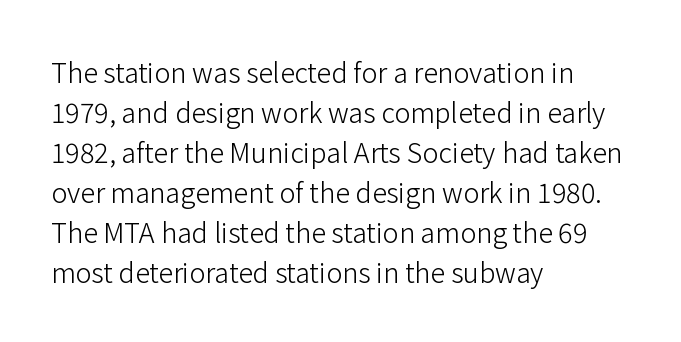
Q: Is the text bold? A: No.
Q: Is the text italic (slanted)? A: No, it is upright.
Q: Is the text underlined? A: No.
Q: How is the paragraph aligned? A: Left-aligned.
Q: Is the spacing between letters normal or unusually wide? A: Normal.
Q: Is the spacing between lines tight, normal or loose? A: Normal.
